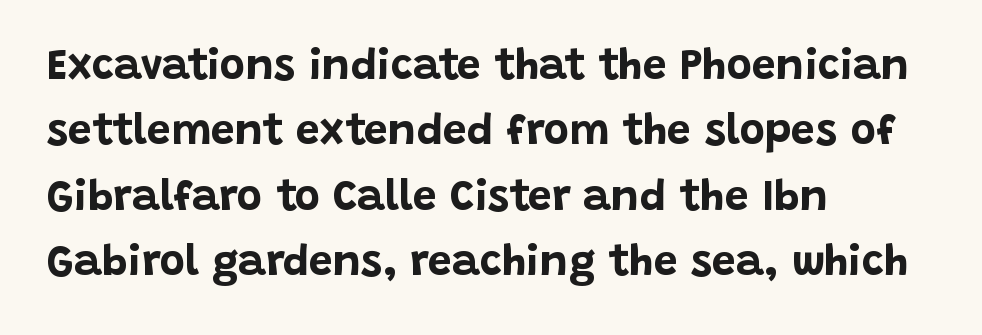
{"serif": "no", "italic": "no", "bold": "yes", "weight": "bold", "width": "normal", "stroke_contrast": "low", "x_height": "large", "monospaced": "no", "underline": "no", "align": "left", "line_spacing": "normal", "line_spacing_ratio": 1.52, "letter_spacing": "normal", "letter_spacing_em": 0.0, "glyph_px": 43}
